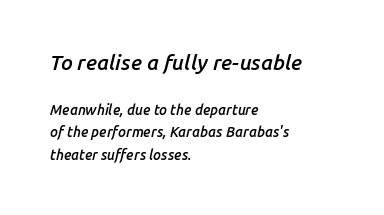
{"italic": "yes", "lean": "right", "slant_degrees": 14, "bold": "semi", "underline": "no", "align": "left", "line_spacing": "normal", "line_spacing_ratio": 1.62, "letter_spacing": "normal", "letter_spacing_em": 0.0, "larger_block": "first", "size_ratio": 1.5, "glyph_px": 21}
